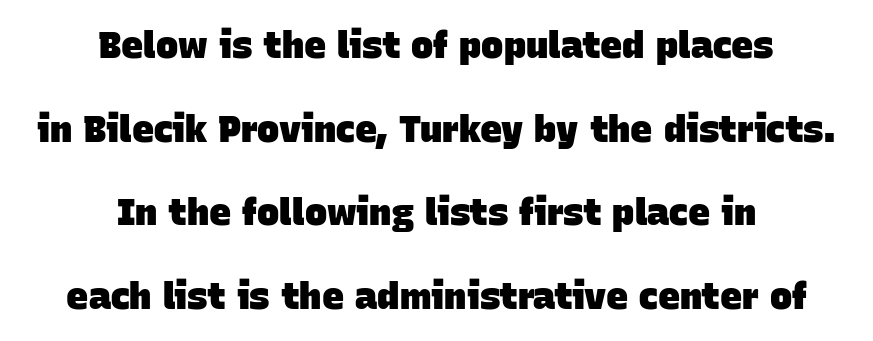
{"serif": "no", "bold": "yes", "weight": "heavy", "width": "normal", "stroke_contrast": "low", "x_height": "large", "monospaced": "no", "underline": "no", "align": "center", "line_spacing": "loose", "line_spacing_ratio": 2.26, "letter_spacing": "normal", "letter_spacing_em": 0.0, "glyph_px": 37}
